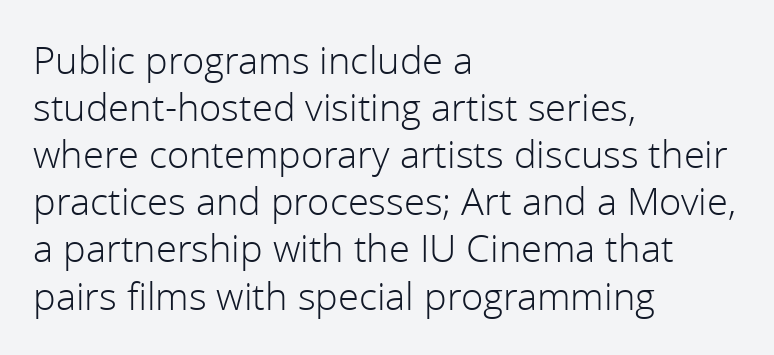
Q: Is the text bold? A: No.
Q: Is the text italic (slanted)? A: No, it is upright.
Q: Is the typeface a serif or a sans-serif typeface? A: Sans-serif.
Q: Is the text underlined? A: No.
Q: How is the paragraph aligned? A: Left-aligned.
Q: Is the spacing between letters normal or unusually wide? A: Normal.
Q: Width (condensed, normal, or wide)? A: Normal.
Q: x-height? A: Medium.
Q: Monospaced? A: No.
